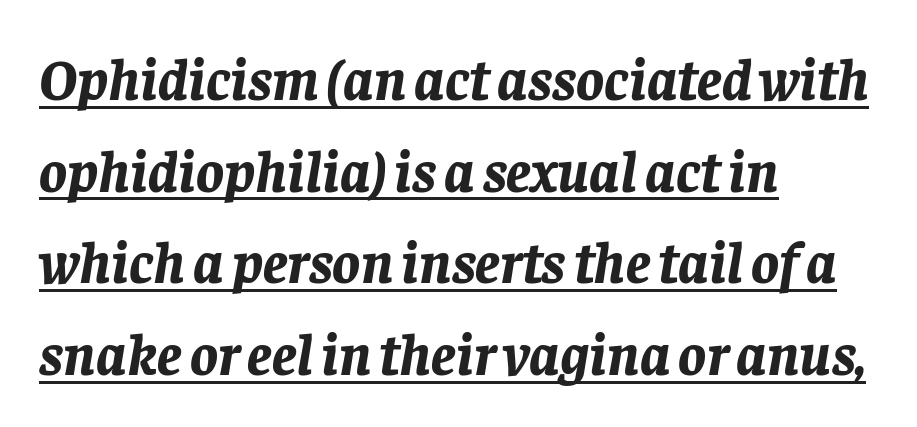
The image shows 58 px bold type, italic (leaning right); set left-aligned, normal line spacing (1.58x), normal letter spacing, underlined; low stroke contrast and a large x-height.
